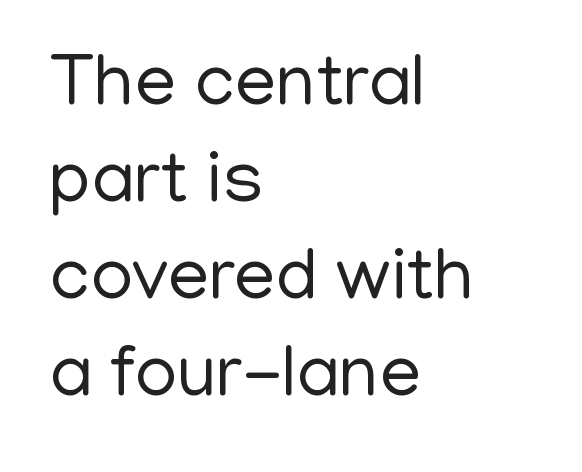
{"serif": "no", "italic": "no", "bold": "no", "weight": "regular", "width": "normal", "stroke_contrast": "low", "x_height": "medium", "monospaced": "no", "underline": "no", "align": "left", "line_spacing": "normal", "line_spacing_ratio": 1.31, "letter_spacing": "normal", "letter_spacing_em": 0.0, "glyph_px": 74}
